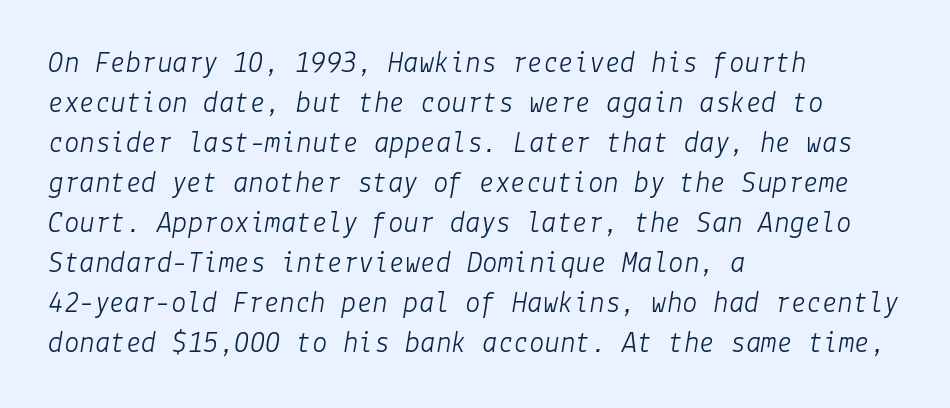
A normal amount of white space separates one row of letters from the next. The specimen reads as italic at a glance. The rendering anchors every line to the left-hand side. Unbolded letterforms with no extra heft. The glyphs are unaccompanied by any horizontal stroke below them.
